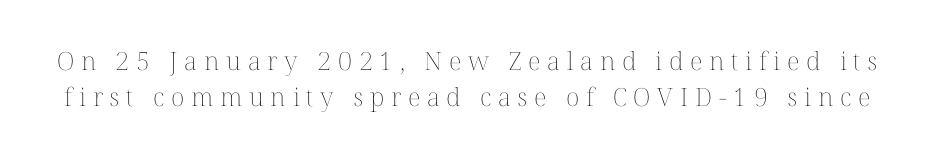
{"italic": "no", "bold": "no", "underline": "no", "line_spacing": "normal", "line_spacing_ratio": 1.44, "letter_spacing": "wide", "letter_spacing_em": 0.27, "glyph_px": 25}
